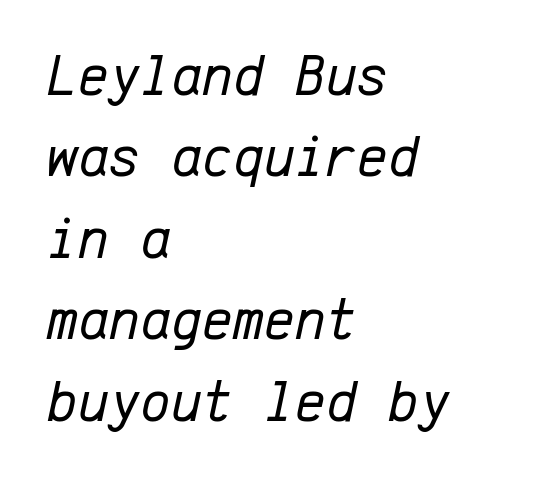
The image shows 59 px regular-weight type, italic (leaning right), monospaced; set left-aligned, normal line spacing (1.38x), normal letter spacing, not underlined; low stroke contrast and a medium x-height.
